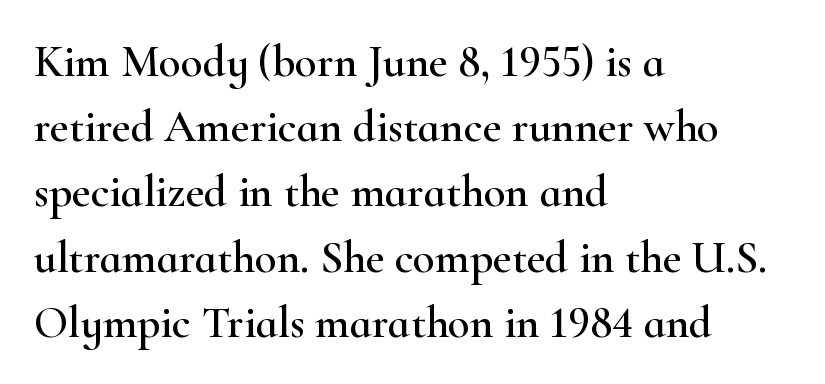
{"serif": "yes", "italic": "no", "width": "wide", "stroke_contrast": "high", "x_height": "small", "monospaced": "no", "underline": "no", "align": "left", "line_spacing": "normal", "line_spacing_ratio": 1.45, "letter_spacing": "normal", "letter_spacing_em": 0.0, "glyph_px": 45}
